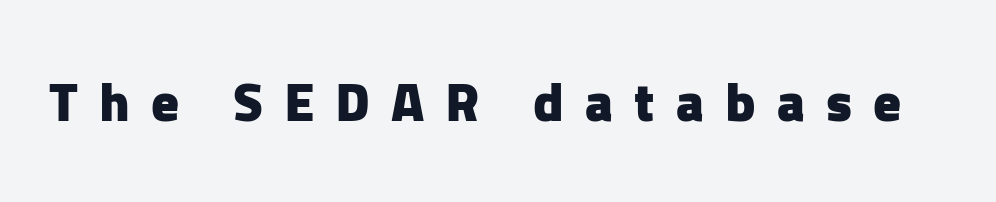
Q: Is the text bold? A: Yes.
Q: Is the text italic (slanted)? A: No, it is upright.
Q: Is the typeface a serif or a sans-serif typeface? A: Sans-serif.
Q: Is the text underlined? A: No.
Q: Is the spacing between letters normal or unusually wide? A: Unusually wide.
Q: Width (condensed, normal, or wide)? A: Normal.
Q: Stroke contrast? A: Low.
Q: x-height? A: Medium.
Q: Monospaced? A: No.
